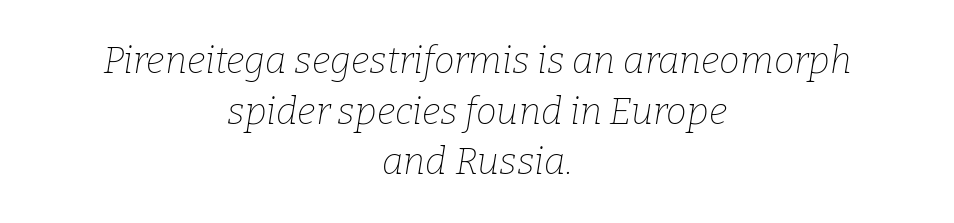
Q: Is the text bold? A: No.
Q: Is the text italic (slanted)? A: Yes, it leans right by about 9 degrees.
Q: Is the typeface a serif or a sans-serif typeface? A: Serif.
Q: Is the text underlined? A: No.
Q: How is the paragraph aligned? A: Centered.
Q: Is the spacing between letters normal or unusually wide? A: Normal.
Q: Is the spacing between lines tight, normal or loose? A: Normal.
Q: Width (condensed, normal, or wide)? A: Normal.
Q: Stroke contrast? A: Low.
Q: x-height? A: Medium.
Q: Monospaced? A: No.
